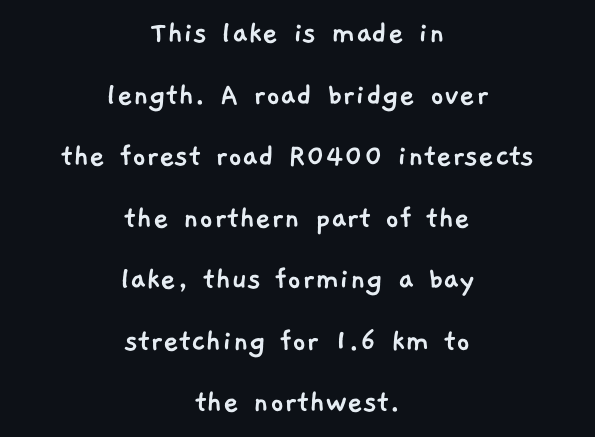
Q: Is the typeface a serif or a sans-serif typeface? A: Sans-serif.
Q: Is the text underlined? A: No.
Q: How is the paragraph aligned? A: Centered.
Q: Is the spacing between letters normal or unusually wide? A: Normal.
Q: Width (condensed, normal, or wide)? A: Normal.
Q: Stroke contrast? A: Low.
Q: x-height? A: Medium.
Q: Monospaced? A: No.
